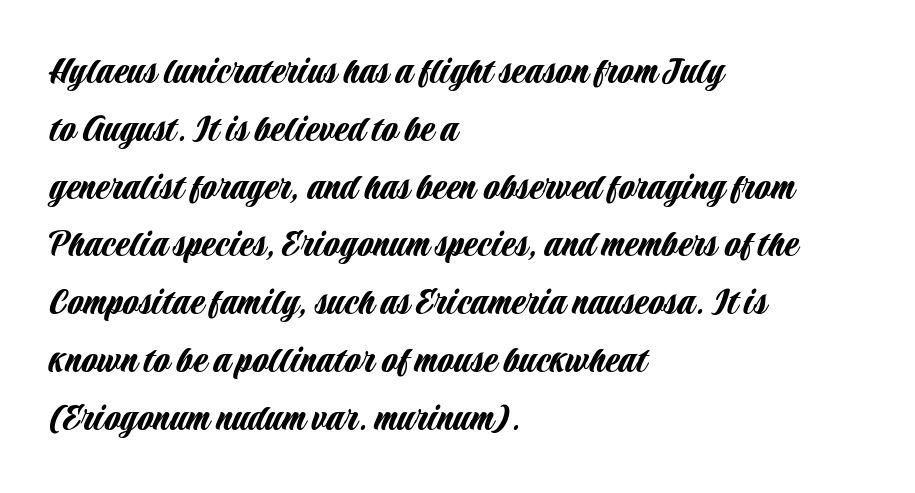
Q: Is the text italic (slanted)? A: Yes.
Q: Is the typeface a serif or a sans-serif typeface? A: Sans-serif.
Q: Is the text underlined? A: No.
Q: How is the paragraph aligned? A: Left-aligned.
Q: Is the spacing between letters normal or unusually wide? A: Normal.
Q: Is the spacing between lines tight, normal or loose? A: Normal.
Q: Width (condensed, normal, or wide)? A: Condensed.
Q: Stroke contrast? A: Low.
Q: x-height? A: Large.
Q: Monospaced? A: No.
